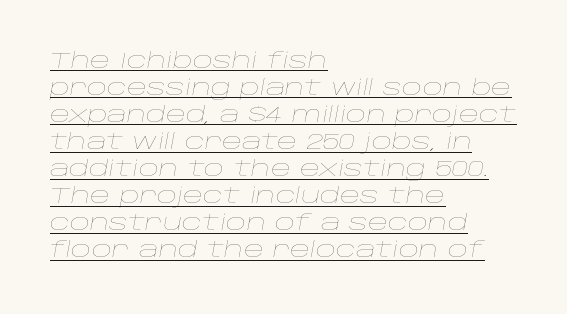
{"italic": "yes", "lean": "right", "slant_degrees": 10, "bold": "no", "underline": "yes", "align": "left", "line_spacing_ratio": 1.23, "letter_spacing": "normal", "letter_spacing_em": 0.0, "glyph_px": 22}
